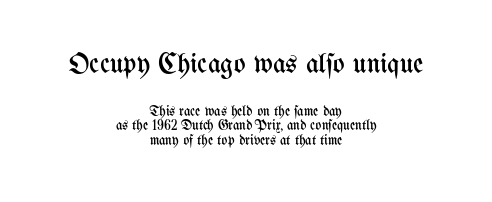
{"italic": "no", "bold": "no", "weight": "regular", "width": "condensed", "stroke_contrast": "medium", "x_height": "medium", "monospaced": "no", "underline": "no", "align": "center", "line_spacing": "tight", "line_spacing_ratio": 1.04, "letter_spacing": "normal", "letter_spacing_em": 0.0, "larger_block": "first", "size_ratio": 2.0, "glyph_px": 28}
